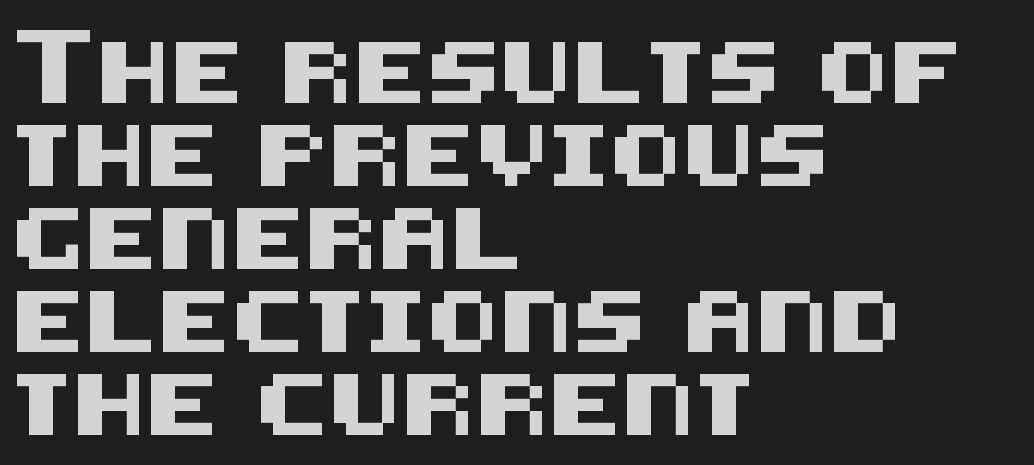
You could call the tracking neutral — neither tight nor loose. Each line starts at the same left margin while the right side varies. The typeface chosen for these lines omits serifs. Only glyphs here, with clear space below each row. Whoever set this chose a conventional vertical rhythm. A roman cut, with each character standing at attention.
